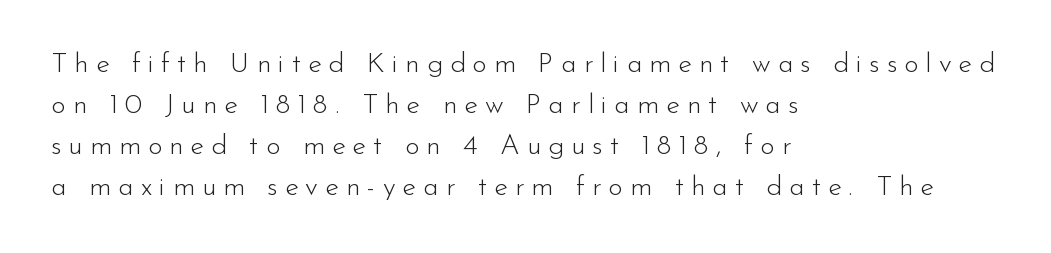
Q: Is the text bold? A: No.
Q: Is the text italic (slanted)? A: No, it is upright.
Q: Is the typeface a serif or a sans-serif typeface? A: Sans-serif.
Q: Is the text underlined? A: No.
Q: How is the paragraph aligned? A: Left-aligned.
Q: Is the spacing between letters normal or unusually wide? A: Unusually wide.
Q: Is the spacing between lines tight, normal or loose? A: Normal.
Q: Width (condensed, normal, or wide)? A: Normal.
Q: Stroke contrast? A: Low.
Q: x-height? A: Small.
Q: Monospaced? A: No.
